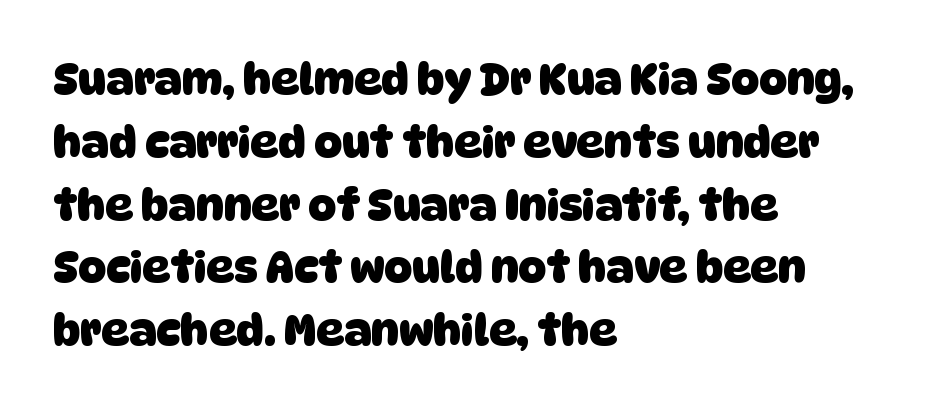
{"serif": "no", "bold": "yes", "weight": "heavy", "width": "normal", "stroke_contrast": "low", "x_height": "large", "monospaced": "no", "underline": "no", "align": "left", "line_spacing": "normal", "line_spacing_ratio": 1.46, "letter_spacing": "normal", "letter_spacing_em": 0.0, "glyph_px": 43}
